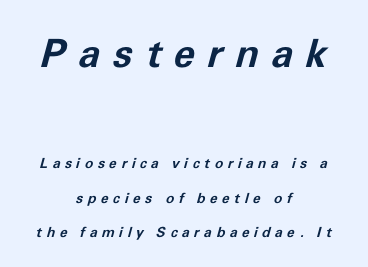
{"italic": "yes", "lean": "right", "slant_degrees": 11, "bold": "yes", "weight": "bold", "width": "normal", "stroke_contrast": "low", "x_height": "medium", "monospaced": "no", "underline": "no", "align": "center", "line_spacing": "loose", "line_spacing_ratio": 2.48, "letter_spacing": "wide", "letter_spacing_em": 0.32, "larger_block": "first", "size_ratio": 2.79, "glyph_px": 39}
